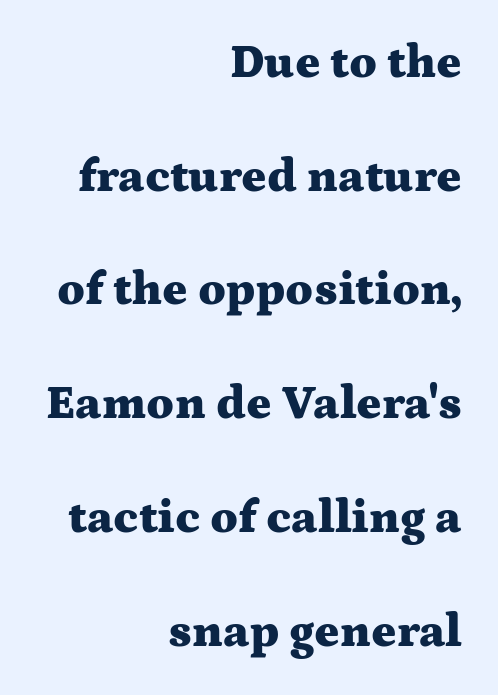
Horizontal bands of white between lines are thick stripes. Thick stems and heavy bowls — unmistakably bold. The paragraph has a hard right edge and a soft left edge. This is the regular roman posture of the typeface. A serif font was chosen for this passage. The passage shown is typed in a proportional face where columns would drift.
